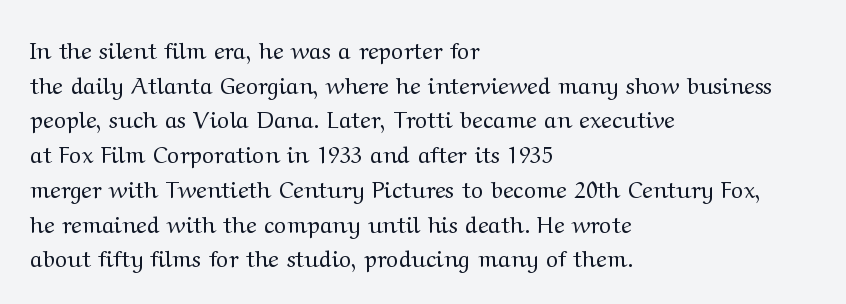
{"italic": "no", "bold": "no", "underline": "no", "align": "left", "line_spacing": "normal", "line_spacing_ratio": 1.51, "letter_spacing": "normal", "letter_spacing_em": 0.0, "glyph_px": 23}
